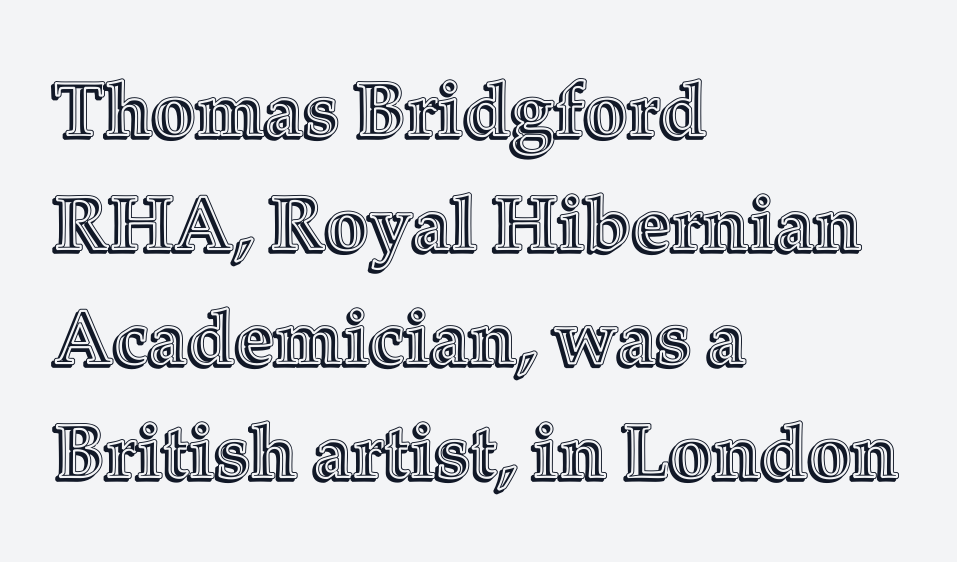
Q: Is the text italic (slanted)? A: No, it is upright.
Q: Is the text underlined? A: No.
Q: How is the paragraph aligned? A: Left-aligned.
Q: Is the spacing between letters normal or unusually wide? A: Normal.
Q: Is the spacing between lines tight, normal or loose? A: Normal.
Q: Width (condensed, normal, or wide)? A: Normal.
Q: x-height? A: Medium.
Q: Monospaced? A: No.
